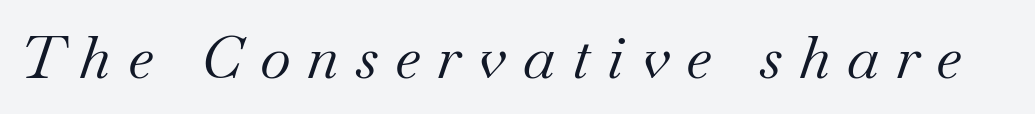
{"serif": "yes", "italic": "yes", "lean": "right", "slant_degrees": 18, "bold": "no", "weight": "regular", "width": "normal", "stroke_contrast": "medium", "x_height": "small", "monospaced": "no", "underline": "no", "letter_spacing": "wide", "letter_spacing_em": 0.28, "glyph_px": 60}
